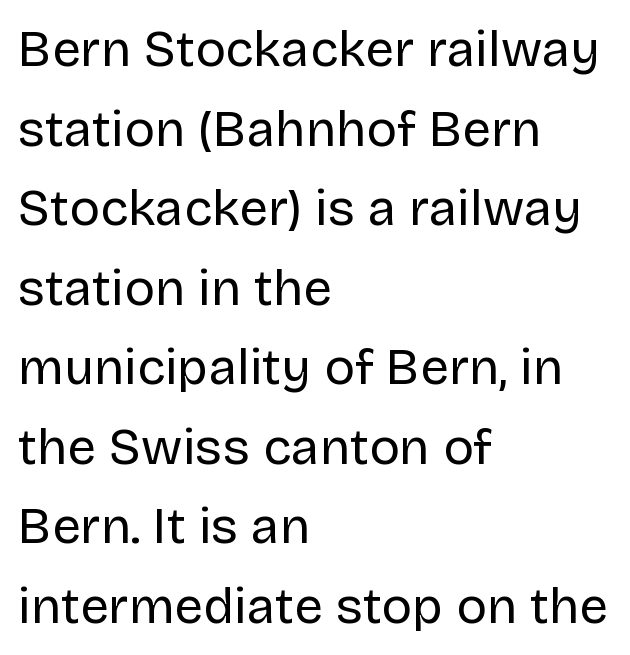
The font is comparable to plain body text, perhaps lighter. A bare baseline throughout the passage. Check where the strokes stop: nothing finishes them off — pure sans. Here the designer chose a conventional face with non-uniform glyph widths. Line spacing here is normal. Posture: straight, roman, zero tilt.
